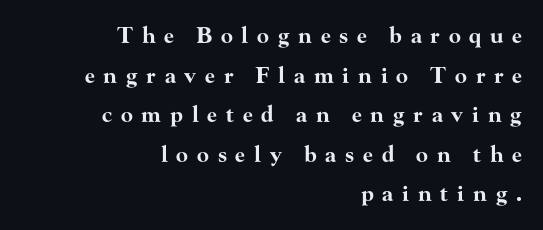
The image shows 22 px bold type, upright; set right-aligned, line spacing 1.8x, unusually wide letter spacing (+0.4 em), not underlined.
